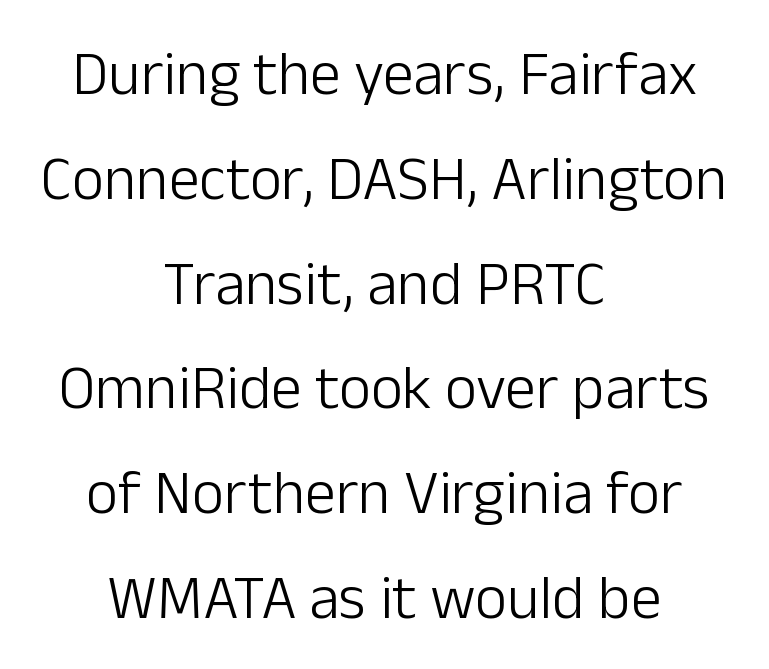
Is the letter spacing exaggerated? No — it looks like the ordinary default. Look at the bottom of the vertical strokes: they stop flat, with no serifs. Unlike italic type, these characters show no tilt at all. Do the characters align in a grid? No, the font is proportional. The space directly below the letters is spotless.
